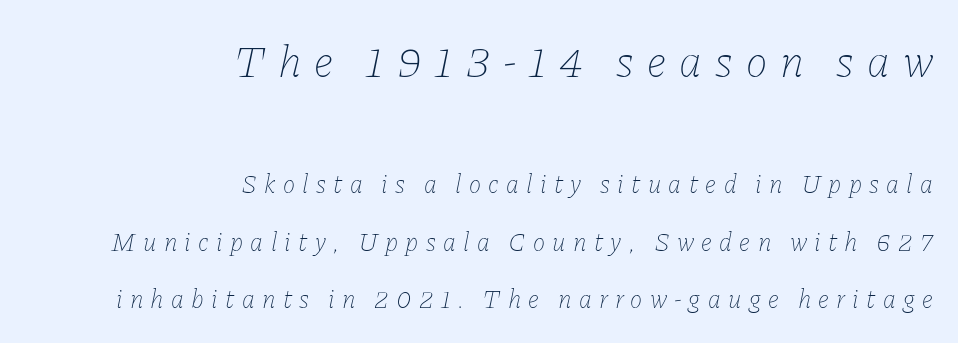
Q: Is the text bold? A: No.
Q: Is the text italic (slanted)? A: Yes, it leans right by about 11 degrees.
Q: Is the text underlined? A: No.
Q: How is the paragraph aligned? A: Right-aligned.
Q: Is the spacing between letters normal or unusually wide? A: Unusually wide.
Q: Is the spacing between lines tight, normal or loose? A: Loose.
Q: Which block of text is set in a larger size, the first (top) or the second (bottom)? A: The first (top) one.
Q: Width (condensed, normal, or wide)? A: Normal.
Q: Stroke contrast? A: Low.
Q: x-height? A: Medium.
Q: Monospaced? A: No.
